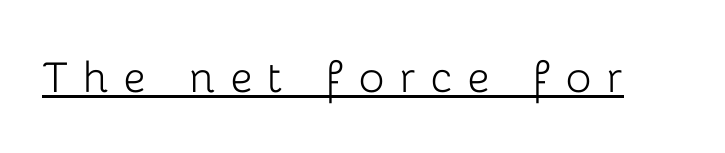
{"serif": "no", "italic": "no", "bold": "no", "weight": "light", "width": "normal", "stroke_contrast": "low", "x_height": "medium", "monospaced": "no", "underline": "yes", "letter_spacing": "wide", "letter_spacing_em": 0.27, "glyph_px": 54}
